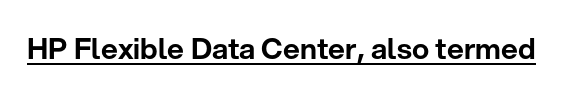
{"serif": "no", "italic": "no", "width": "normal", "stroke_contrast": "low", "x_height": "medium", "monospaced": "no", "underline": "yes", "letter_spacing": "normal", "letter_spacing_em": 0.0, "glyph_px": 29}
